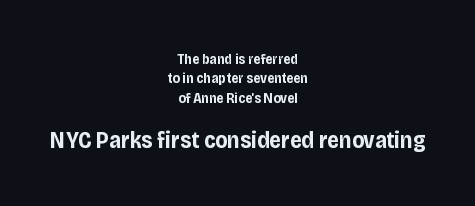
Q: Is the text bold? A: Yes.
Q: Is the text italic (slanted)? A: No, it is upright.
Q: Is the text underlined? A: No.
Q: How is the paragraph aligned? A: Centered.
Q: Is the spacing between letters normal or unusually wide? A: Normal.
Q: Is the spacing between lines tight, normal or loose? A: Normal.
Q: Which block of text is set in a larger size, the first (top) or the second (bottom)? A: The second (bottom) one.
